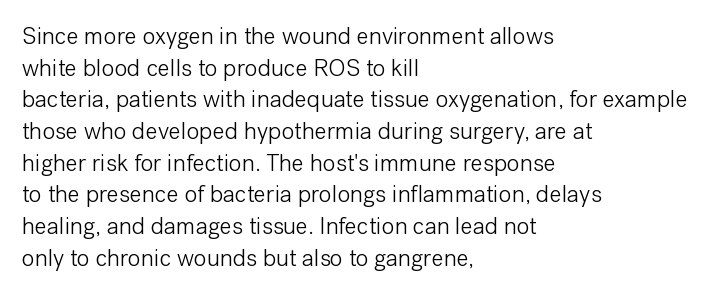
The image shows 24 px text type, upright; set left-aligned, normal line spacing (1.32x), normal letter spacing, not underlined.
